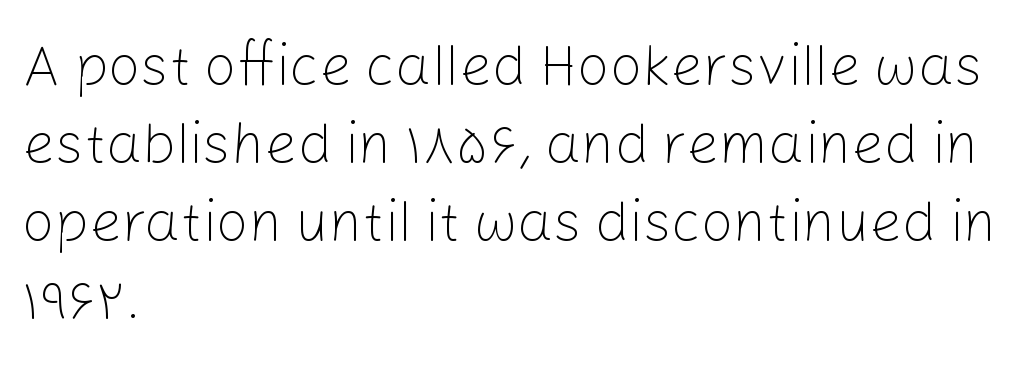
{"serif": "no", "italic": "no", "bold": "no", "weight": "light", "width": "normal", "stroke_contrast": "low", "x_height": "medium", "monospaced": "no", "underline": "no", "align": "left", "line_spacing": "normal", "line_spacing_ratio": 1.37, "letter_spacing": "normal", "letter_spacing_em": 0.0, "glyph_px": 57}
